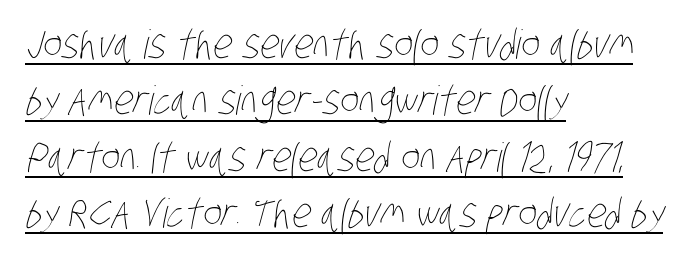
Quick note: underline on. The weight would be labelled regular, book, light, or lighter still. The compositor pushed each line to the left boundary. The face used here is rendered with its standard letterfit. A typesetter would call this leading conventional body-copy spacing.
